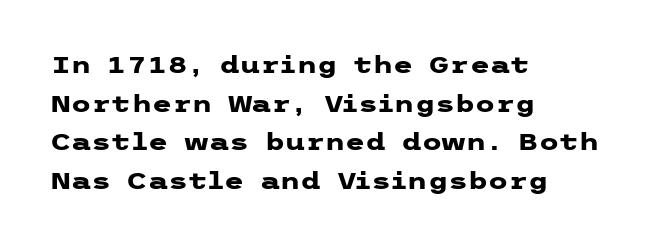
Compared with an ordinary text face, these strokes are far heavier — a full bold. The text block is weighted toward the left margin, trailing off unevenly rightward. No italicization has been applied; the sample stays upright. Does the leading feel generous? No, just average.
